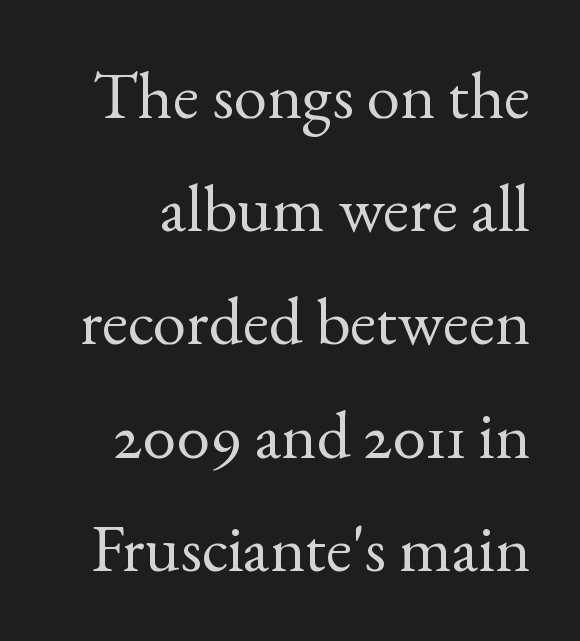
The image shows 67 px regular-weight serif type, upright; set normal line spacing (1.69x), normal letter spacing, not underlined; a small x-height.
